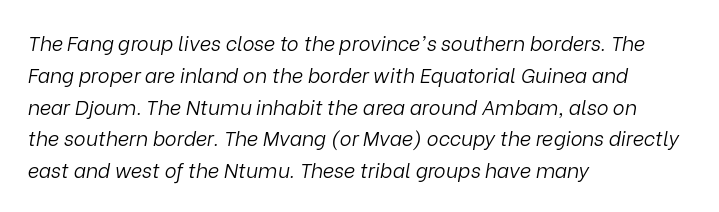
Q: Is the text bold? A: No.
Q: Is the text italic (slanted)? A: Yes, it leans right by about 9 degrees.
Q: Is the text underlined? A: No.
Q: How is the paragraph aligned? A: Left-aligned.
Q: Is the spacing between letters normal or unusually wide? A: Normal.
Q: Is the spacing between lines tight, normal or loose? A: Normal.
